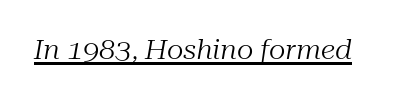
Q: Is the text bold? A: No.
Q: Is the text italic (slanted)? A: Yes, it leans right by about 10 degrees.
Q: Is the text underlined? A: Yes.
Q: Is the spacing between letters normal or unusually wide? A: Normal.
